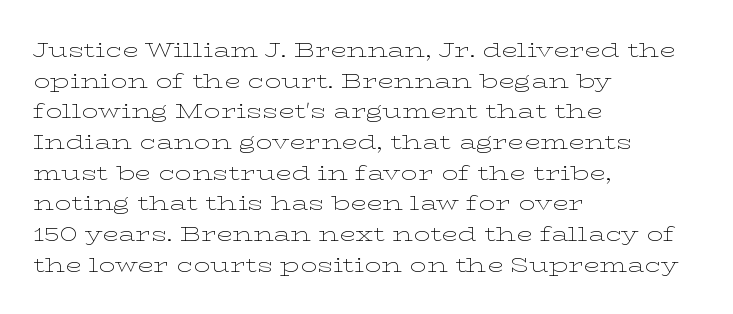
The image shows 21 px text type, upright; set left-aligned, normal line spacing (1.46x), normal letter spacing, not underlined.
